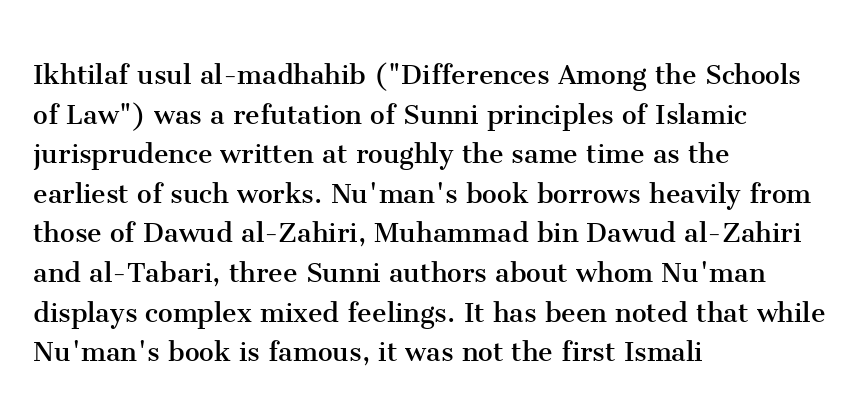
The image shows 33 px regular-weight serif type, upright; set left-aligned, line spacing 1.2x, normal letter spacing, not underlined; medium stroke contrast and a medium x-height.
